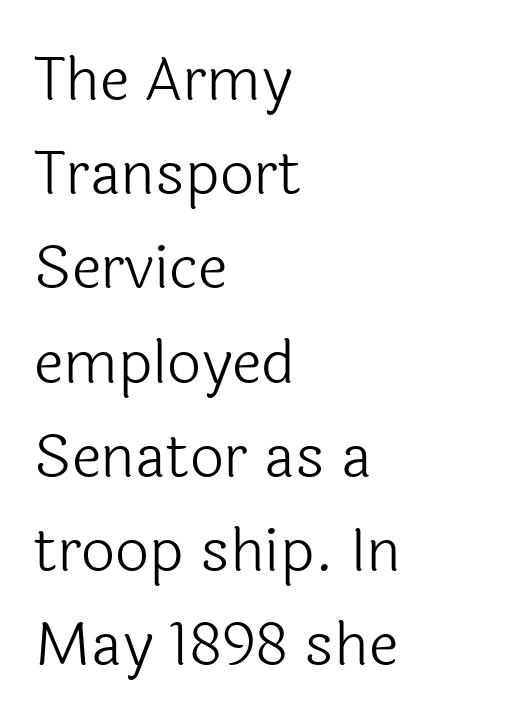
Q: Is the text bold? A: No.
Q: Is the text italic (slanted)? A: No, it is upright.
Q: Is the typeface a serif or a sans-serif typeface? A: Sans-serif.
Q: Is the text underlined? A: No.
Q: How is the paragraph aligned? A: Left-aligned.
Q: Is the spacing between letters normal or unusually wide? A: Normal.
Q: Is the spacing between lines tight, normal or loose? A: Normal.
Q: Width (condensed, normal, or wide)? A: Normal.
Q: x-height? A: Medium.
Q: Monospaced? A: No.
